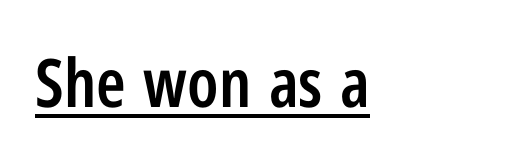
The image shows 67 px semibold, condensed sans-serif type, upright; set normal letter spacing, underlined; low stroke contrast and a medium x-height.
